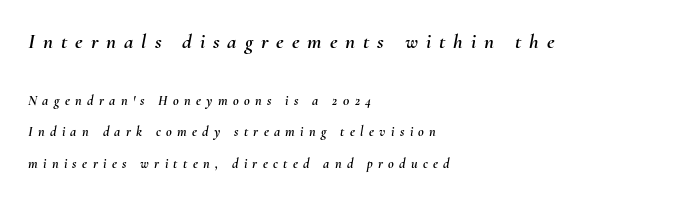
{"italic": "yes", "lean": "right", "slant_degrees": 10, "underline": "no", "align": "left", "line_spacing": "loose", "line_spacing_ratio": 2.24, "letter_spacing": "wide", "letter_spacing_em": 0.38, "larger_block": "first", "size_ratio": 1.5, "glyph_px": 21}
